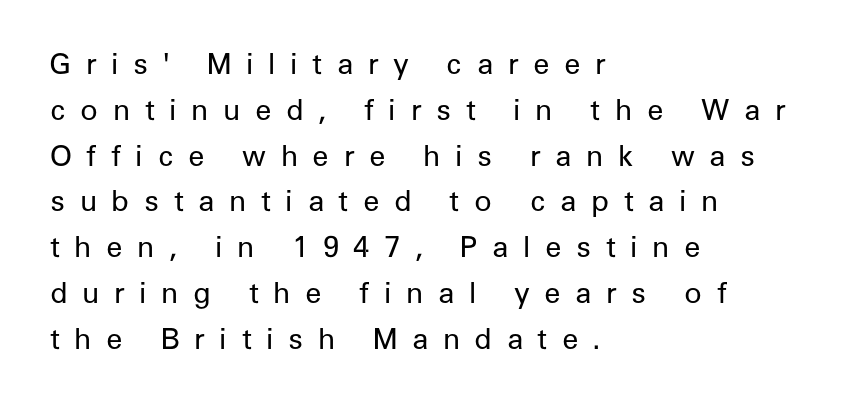
{"serif": "no", "italic": "no", "bold": "no", "weight": "regular", "width": "normal", "stroke_contrast": "low", "x_height": "medium", "monospaced": "no", "underline": "no", "align": "left", "line_spacing": "normal", "line_spacing_ratio": 1.58, "letter_spacing": "wide", "letter_spacing_em": 0.5, "glyph_px": 29}
